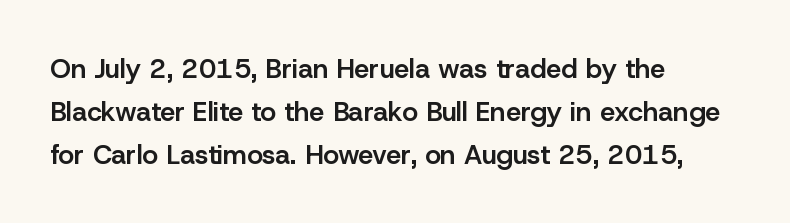
{"italic": "no", "bold": "semi", "underline": "no", "align": "left", "line_spacing": "normal", "line_spacing_ratio": 1.59, "letter_spacing": "normal", "letter_spacing_em": 0.0, "glyph_px": 27}
